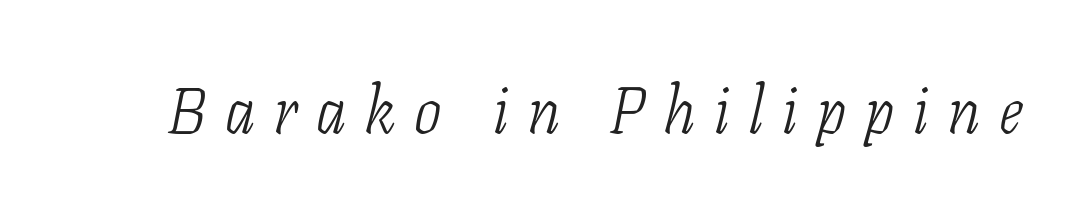
{"serif": "yes", "italic": "yes", "lean": "right", "slant_degrees": 11, "bold": "no", "weight": "light", "width": "condensed", "stroke_contrast": "low", "x_height": "medium", "monospaced": "no", "underline": "no", "letter_spacing": "wide", "letter_spacing_em": 0.29, "glyph_px": 65}
